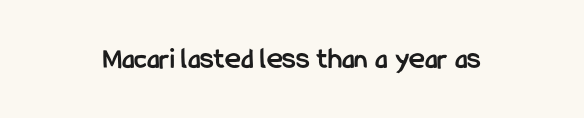
The sample has been set heavy, in full bold. No word sits above an underline. Designer's note — italics off, roman on. These lines are composed in type without serifs.
